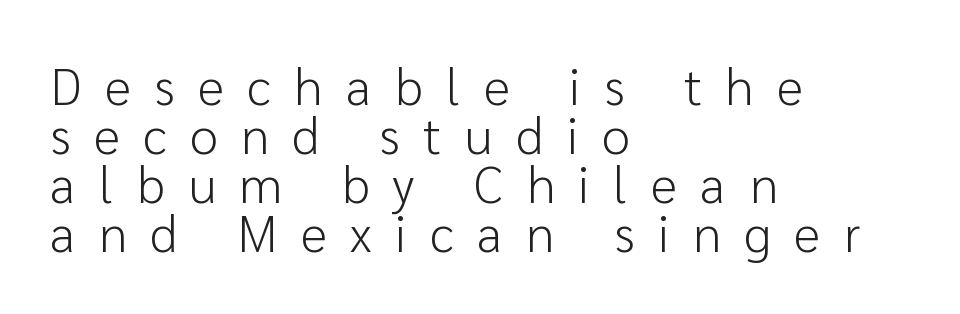
Q: Is the text bold? A: No.
Q: Is the text italic (slanted)? A: No, it is upright.
Q: Is the typeface a serif or a sans-serif typeface? A: Sans-serif.
Q: Is the text underlined? A: No.
Q: How is the paragraph aligned? A: Left-aligned.
Q: Is the spacing between letters normal or unusually wide? A: Unusually wide.
Q: Is the spacing between lines tight, normal or loose? A: Tight.
Q: Width (condensed, normal, or wide)? A: Normal.
Q: Stroke contrast? A: Low.
Q: x-height? A: Medium.
Q: Monospaced? A: No.
